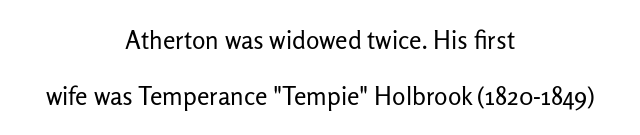
{"italic": "no", "bold": "no", "underline": "no", "align": "center", "line_spacing": "loose", "line_spacing_ratio": 2.24, "letter_spacing": "normal", "letter_spacing_em": 0.0, "glyph_px": 25}
